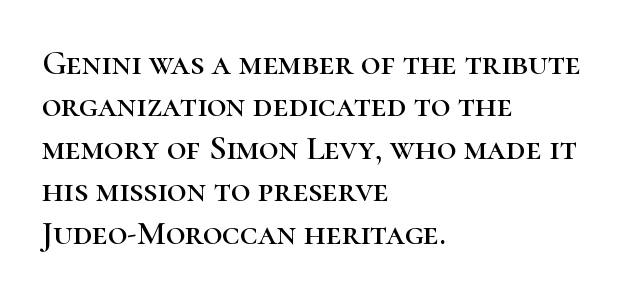
Does the lettering tilt? It doesn't — this is upright. Think of a printed novel: that variable character pitch is what you see here. Leading: standard. Casual observation: everything's shoved over to the left. The space directly below the letters is spotless. Is the letter spacing exaggerated? No — it looks like the ordinary default.
